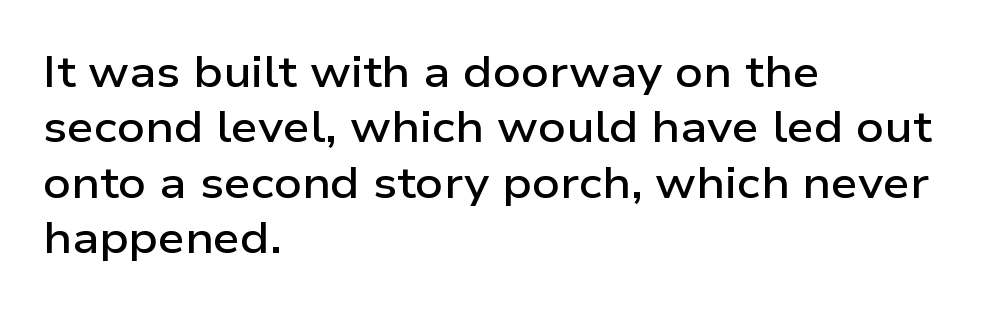
The image shows 43 px semibold, wide sans-serif type, upright; set left-aligned, normal line spacing (1.29x), normal letter spacing, not underlined; low stroke contrast and a medium x-height.
